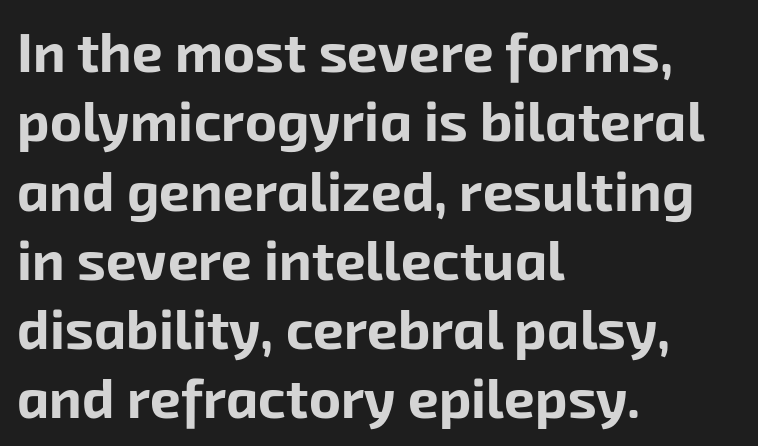
The image shows 55 px bold sans-serif type; set left-aligned, normal line spacing (1.26x), normal letter spacing, not underlined; low stroke contrast and a medium x-height.
